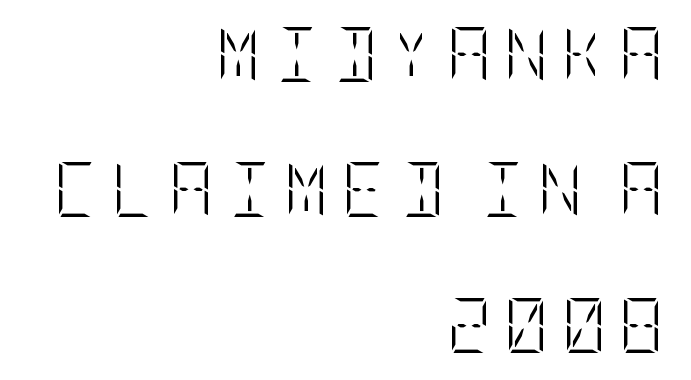
{"italic": "no", "bold": "no", "weight": "light", "width": "condensed", "stroke_contrast": "low", "x_height": "large", "underline": "no", "align": "right", "line_spacing": "loose", "line_spacing_ratio": 2.46, "letter_spacing": "wide", "letter_spacing_em": 0.23, "glyph_px": 55}
